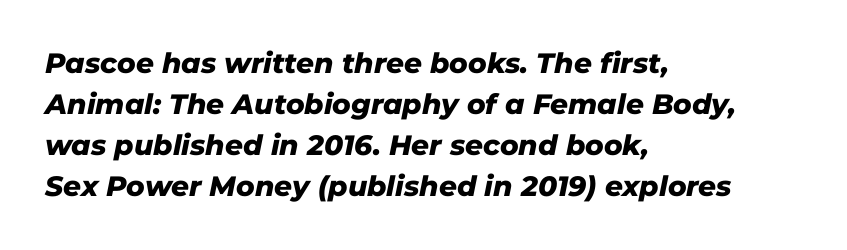
The image shows 28 px heavy type, italic (leaning right); set left-aligned, normal line spacing (1.47x), normal letter spacing, not underlined; low stroke contrast and a medium x-height.
